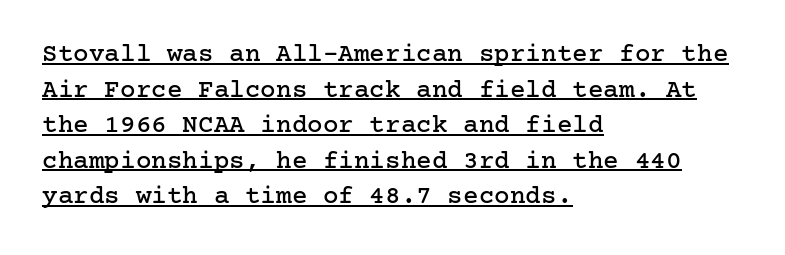
Q: Is the text italic (slanted)? A: No, it is upright.
Q: Is the text underlined? A: Yes.
Q: How is the paragraph aligned? A: Left-aligned.
Q: Is the spacing between letters normal or unusually wide? A: Normal.
Q: Is the spacing between lines tight, normal or loose? A: Normal.
